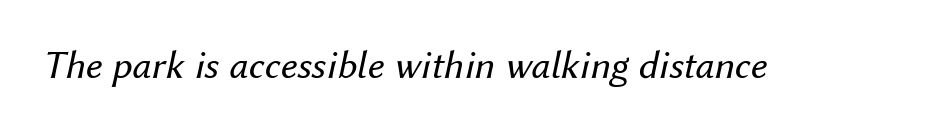
Q: Is the text bold? A: No.
Q: Is the text italic (slanted)? A: Yes, it leans right by about 12 degrees.
Q: Is the text underlined? A: No.
Q: Is the spacing between letters normal or unusually wide? A: Normal.
Q: Width (condensed, normal, or wide)? A: Normal.
Q: Stroke contrast? A: Medium.
Q: x-height? A: Medium.
Q: Monospaced? A: No.
